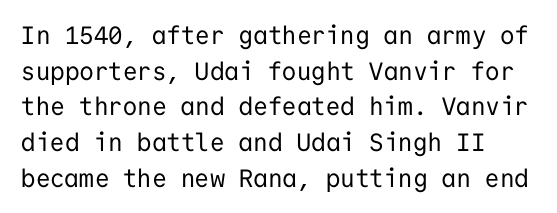
{"italic": "no", "bold": "no", "underline": "no", "line_spacing": "normal", "line_spacing_ratio": 1.43, "letter_spacing": "normal", "letter_spacing_em": 0.0, "glyph_px": 25}
